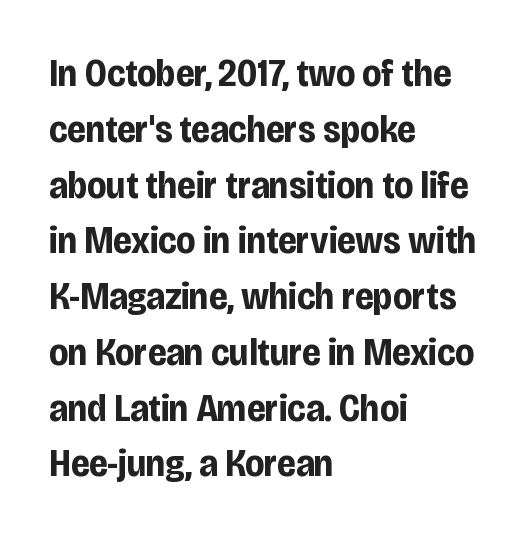
The image shows 39 px bold, condensed sans-serif type, upright; set left-aligned, normal line spacing (1.43x), normal letter spacing, not underlined; low stroke contrast and a large x-height.
